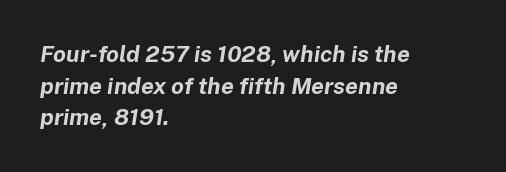
A typesetter would call this leading conventional body-copy spacing. The whole block is typeset with a tilt. These lines are set flush left with a ragged right edge. The letters are bold, with thick, heavy strokes.
